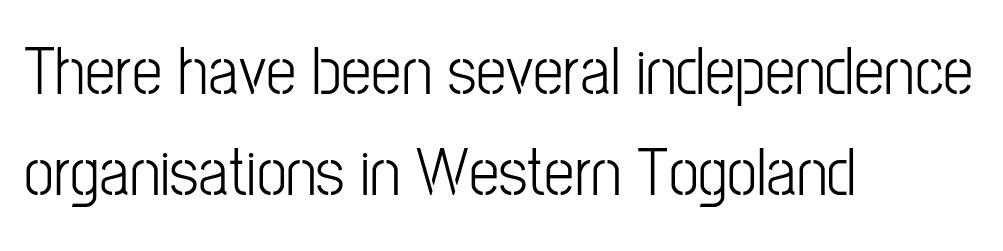
{"serif": "no", "italic": "no", "width": "condensed", "stroke_contrast": "low", "x_height": "medium", "monospaced": "no", "underline": "no", "align": "left", "line_spacing": "normal", "line_spacing_ratio": 1.48, "letter_spacing": "normal", "letter_spacing_em": 0.0, "glyph_px": 68}
